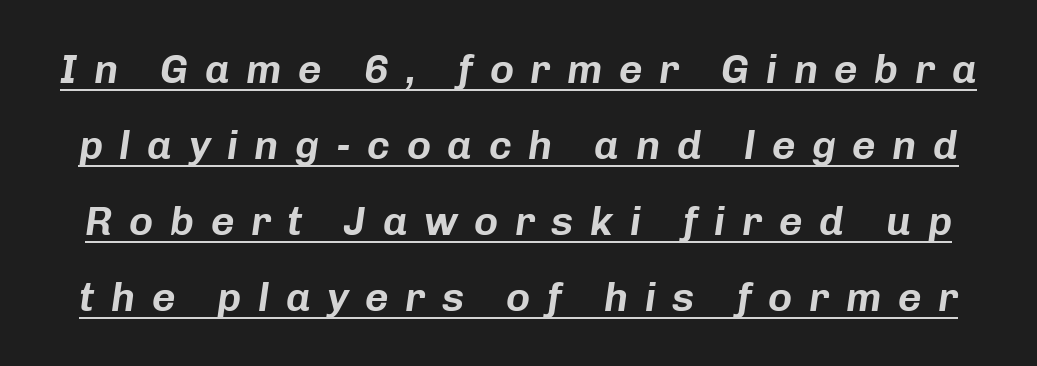
Q: Is the text italic (slanted)? A: Yes, it leans right by about 8 degrees.
Q: Is the text underlined? A: Yes.
Q: Is the spacing between letters normal or unusually wide? A: Unusually wide.
Q: Width (condensed, normal, or wide)? A: Normal.
Q: Stroke contrast? A: Low.
Q: x-height? A: Medium.
Q: Monospaced? A: No.
